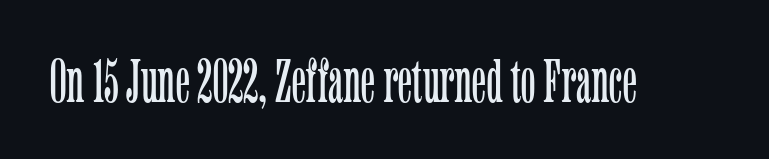
Q: Is the text bold? A: No.
Q: Is the text italic (slanted)? A: No, it is upright.
Q: Is the typeface a serif or a sans-serif typeface? A: Serif.
Q: Is the text underlined? A: No.
Q: Is the spacing between letters normal or unusually wide? A: Normal.
Q: Width (condensed, normal, or wide)? A: Condensed.
Q: Stroke contrast? A: Low.
Q: x-height? A: Medium.
Q: Monospaced? A: No.
